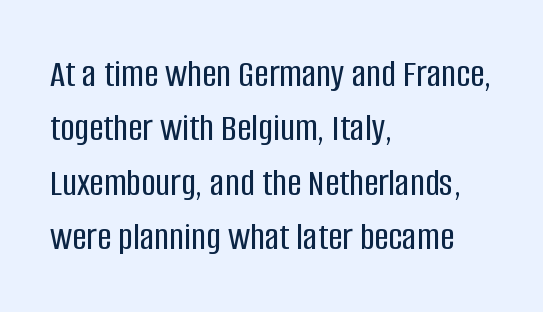
Q: Is the text italic (slanted)? A: No, it is upright.
Q: Is the typeface a serif or a sans-serif typeface? A: Sans-serif.
Q: Is the text underlined? A: No.
Q: How is the paragraph aligned? A: Left-aligned.
Q: Is the spacing between letters normal or unusually wide? A: Normal.
Q: Is the spacing between lines tight, normal or loose? A: Normal.
Q: Width (condensed, normal, or wide)? A: Condensed.
Q: Stroke contrast? A: Low.
Q: x-height? A: Large.
Q: Monospaced? A: No.
